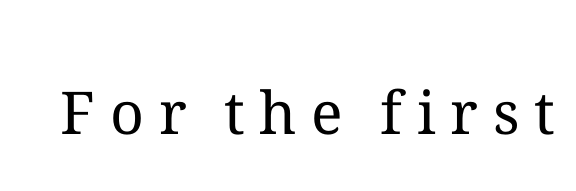
{"italic": "no", "bold": "no", "weight": "regular", "width": "normal", "stroke_contrast": "medium", "x_height": "medium", "monospaced": "no", "underline": "no", "letter_spacing": "wide", "letter_spacing_em": 0.25, "glyph_px": 59}
